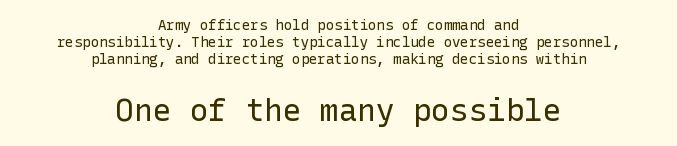
The image shows 31 px regular-weight sans-serif type, upright; set centered, line spacing 1.2x, normal letter spacing, not underlined; the second (bottom) block is 2.21x larger; low stroke contrast and a medium x-height.
